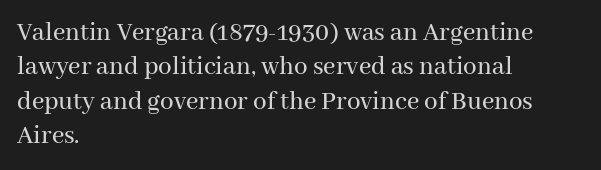
The image shows 27 px text type, upright; set left-aligned, normal line spacing (1.27x), normal letter spacing, not underlined.
